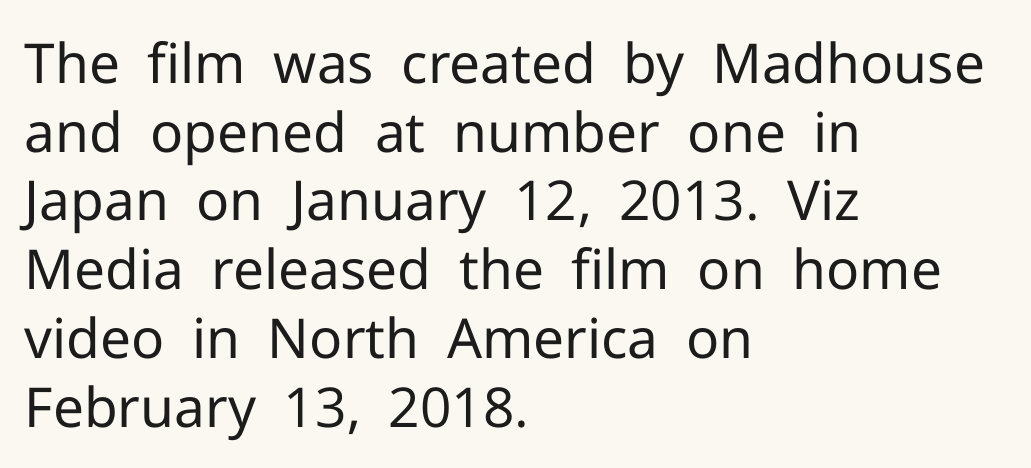
{"serif": "no", "italic": "no", "bold": "no", "weight": "regular", "width": "normal", "stroke_contrast": "low", "x_height": "medium", "monospaced": "no", "underline": "no", "align": "left", "line_spacing": "normal", "line_spacing_ratio": 1.25, "letter_spacing": "normal", "letter_spacing_em": 0.0, "glyph_px": 55}
